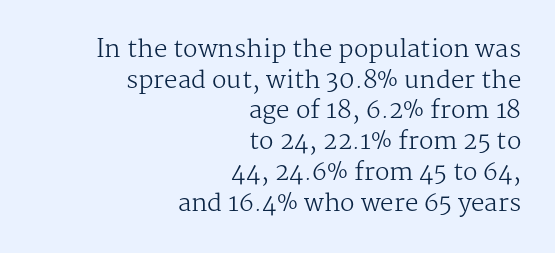
Q: Is the text bold? A: No.
Q: Is the text italic (slanted)? A: No, it is upright.
Q: Is the text underlined? A: No.
Q: How is the paragraph aligned? A: Right-aligned.
Q: Is the spacing between letters normal or unusually wide? A: Normal.
Q: Is the spacing between lines tight, normal or loose? A: Normal.
